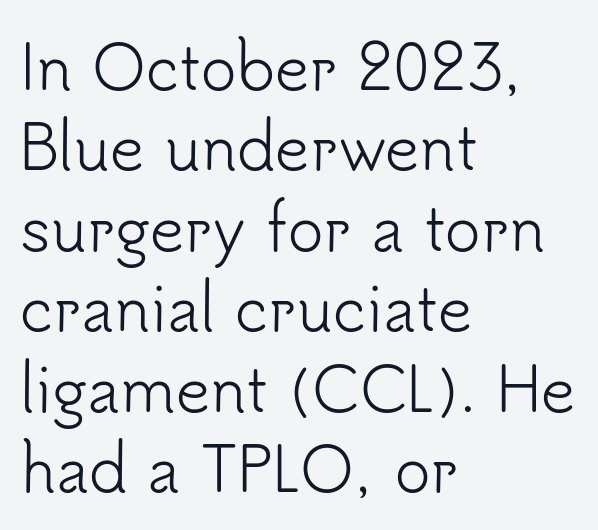
{"serif": "no", "italic": "no", "bold": "no", "weight": "light", "width": "normal", "stroke_contrast": "low", "x_height": "small", "monospaced": "no", "underline": "no", "align": "left", "line_spacing": "normal", "line_spacing_ratio": 1.34, "letter_spacing": "normal", "letter_spacing_em": 0.0, "glyph_px": 60}
